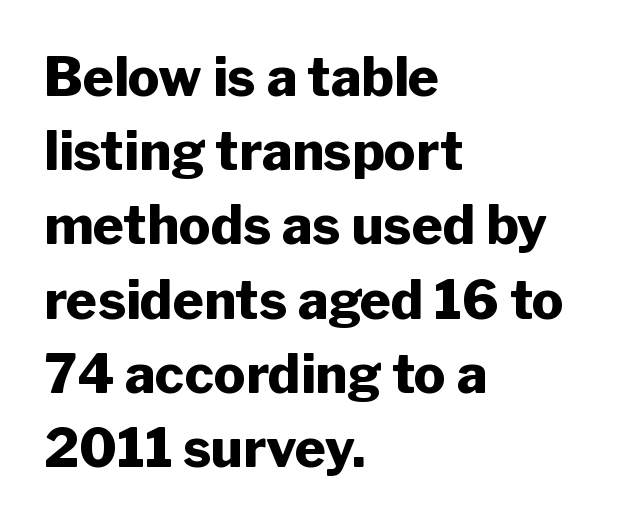
Q: Is the text bold? A: Yes.
Q: Is the text italic (slanted)? A: No, it is upright.
Q: Is the typeface a serif or a sans-serif typeface? A: Sans-serif.
Q: Is the text underlined? A: No.
Q: How is the paragraph aligned? A: Left-aligned.
Q: Is the spacing between letters normal or unusually wide? A: Normal.
Q: Is the spacing between lines tight, normal or loose? A: Normal.
Q: Width (condensed, normal, or wide)? A: Normal.
Q: Stroke contrast? A: Low.
Q: x-height? A: Medium.
Q: Monospaced? A: No.
